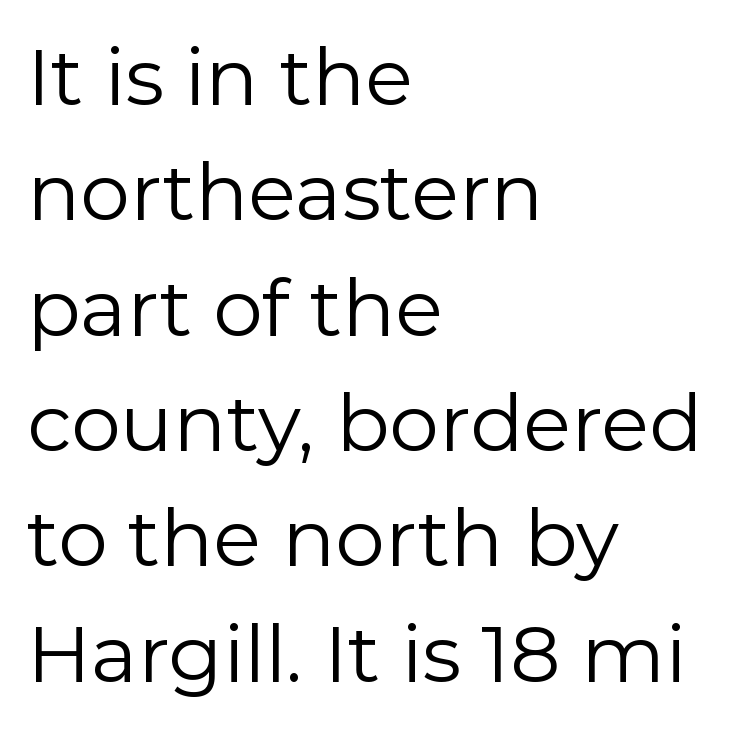
Notice how descenders clear the ascenders below comfortably — that's standard leading. Look at the tracking — it's just the regular setting, nothing added. A typesetter would call this proportional, since set widths differ per character. Stroke thickness stays within the range of a standard reading face or lighter. The compositor pushed each line to the left boundary.
